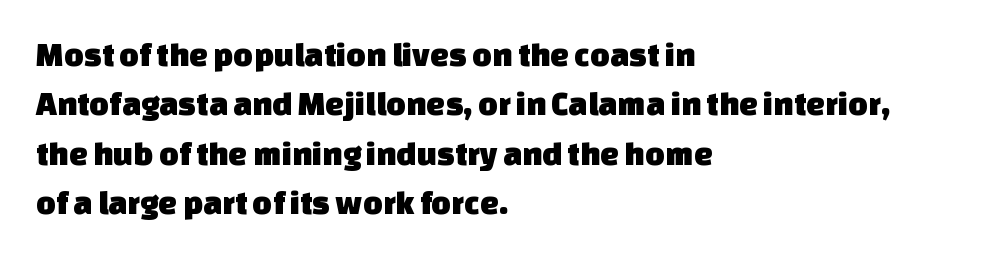
Spacing between characters is what you'd get straight out of the box. Quick note: underline off. These lines are rendered in a variable-pitch font. Does the leading feel generous? No, just average. The lines are quadded left.
